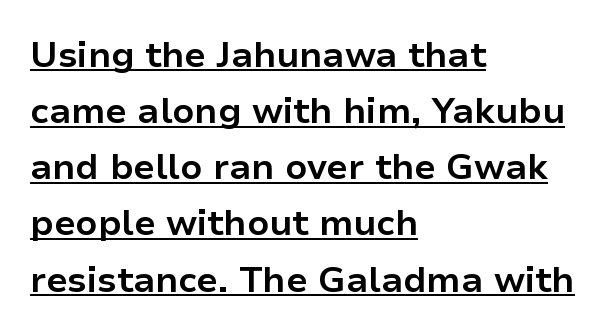
The image shows 36 px bold sans-serif type, upright; set left-aligned, normal line spacing (1.56x), normal letter spacing, underlined; low stroke contrast and a medium x-height.
